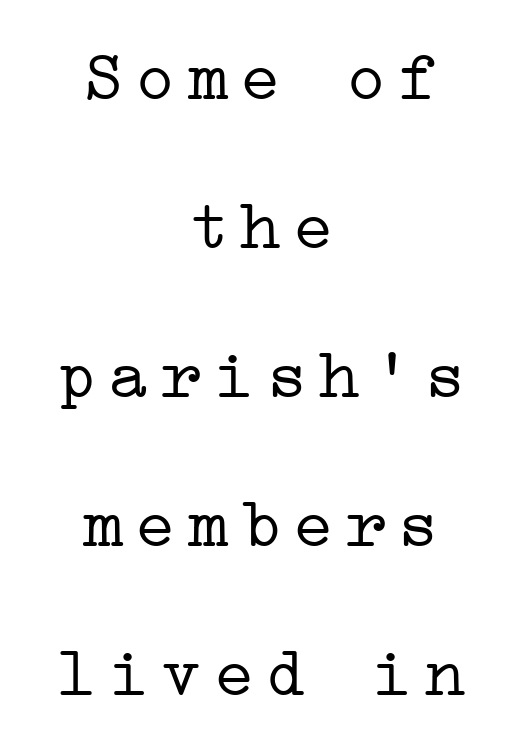
Q: Is the text bold? A: No.
Q: Is the text italic (slanted)? A: No, it is upright.
Q: Is the typeface a serif or a sans-serif typeface? A: Serif.
Q: Is the text underlined? A: No.
Q: How is the paragraph aligned? A: Centered.
Q: Is the spacing between lines tight, normal or loose? A: Loose.
Q: Width (condensed, normal, or wide)? A: Wide.
Q: Stroke contrast? A: Low.
Q: x-height? A: Medium.
